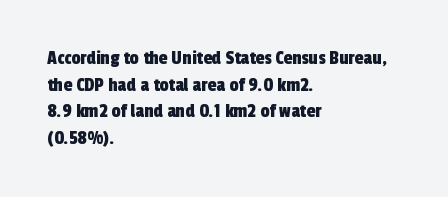
The image shows 20 px text type; set left-aligned, normal line spacing (1.33x), normal letter spacing, not underlined.
